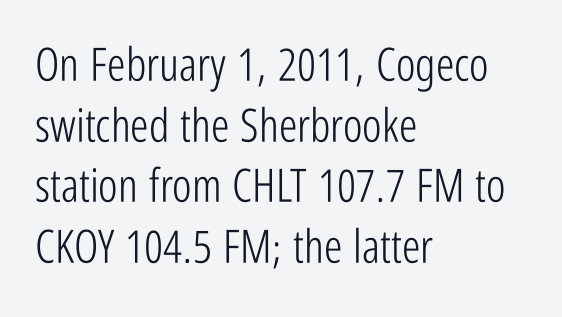
The rows are spaced the way most documents space them. These lines are set flush left with a ragged right edge. These lines are rendered in a variable-pitch font. Default kerning and tracking; the words read as compact shapes.
